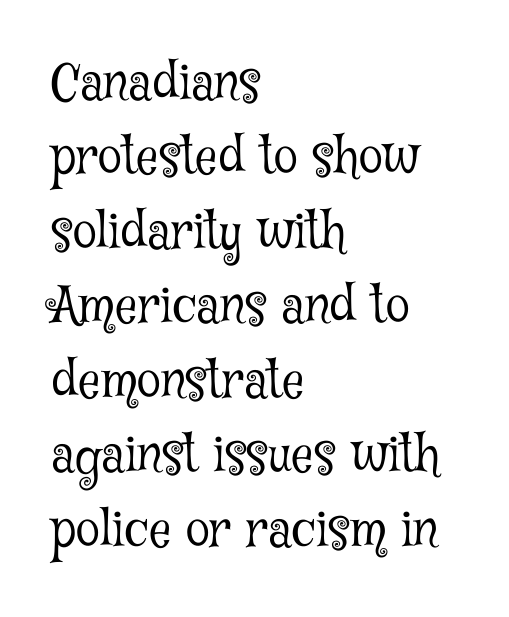
{"serif": "yes", "italic": "no", "bold": "no", "weight": "light", "width": "condensed", "stroke_contrast": "low", "x_height": "medium", "monospaced": "no", "underline": "no", "align": "left", "line_spacing": "normal", "line_spacing_ratio": 1.52, "letter_spacing": "normal", "letter_spacing_em": 0.0, "glyph_px": 49}
